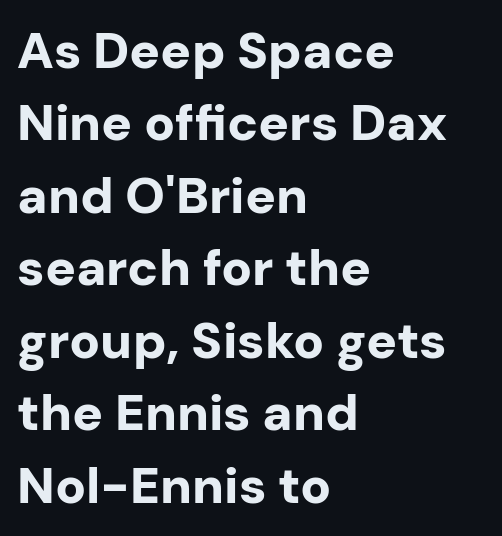
The image shows 51 px bold sans-serif type, upright; set left-aligned, normal line spacing (1.42x), normal letter spacing, not underlined; low stroke contrast and a medium x-height.
